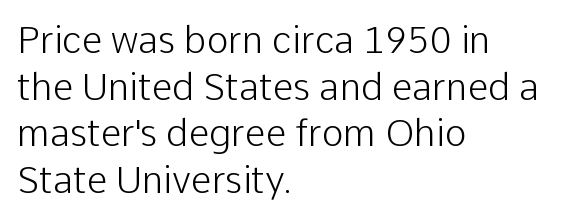
The image shows 37 px light sans-serif type, upright; set left-aligned, normal line spacing (1.26x), normal letter spacing, not underlined; low stroke contrast and a medium x-height.
